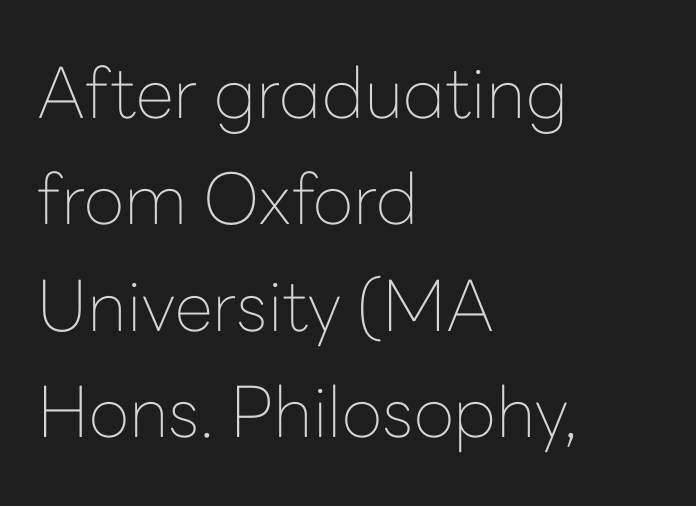
Q: Is the text bold? A: No.
Q: Is the text italic (slanted)? A: No, it is upright.
Q: Is the typeface a serif or a sans-serif typeface? A: Sans-serif.
Q: Is the text underlined? A: No.
Q: How is the paragraph aligned? A: Left-aligned.
Q: Is the spacing between letters normal or unusually wide? A: Normal.
Q: Is the spacing between lines tight, normal or loose? A: Normal.
Q: Width (condensed, normal, or wide)? A: Normal.
Q: Stroke contrast? A: Low.
Q: x-height? A: Medium.
Q: Monospaced? A: No.
